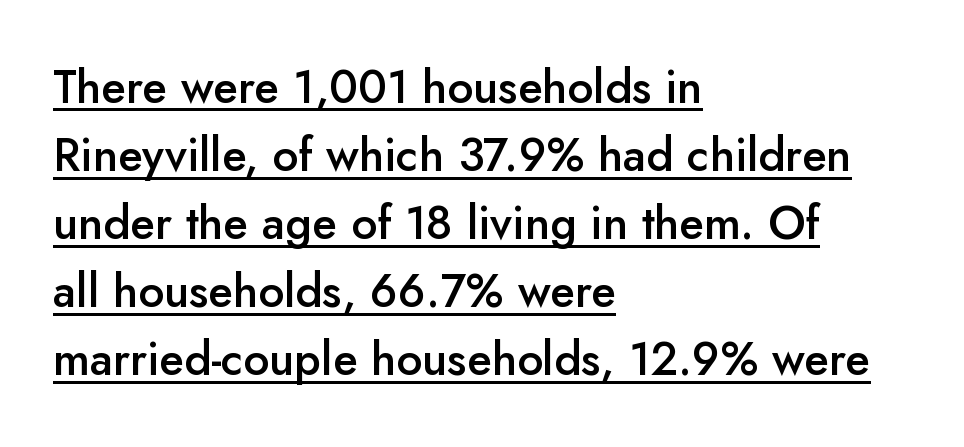
The image shows 46 px semibold sans-serif type, upright; set left-aligned, normal line spacing (1.48x), normal letter spacing, underlined; low stroke contrast and a small x-height.
